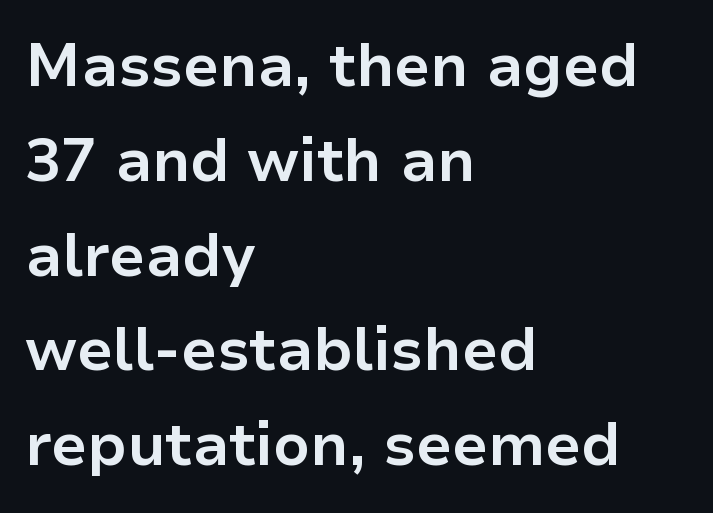
{"serif": "no", "italic": "no", "bold": "yes", "weight": "bold", "width": "normal", "stroke_contrast": "low", "x_height": "medium", "monospaced": "no", "underline": "no", "align": "left", "line_spacing": "normal", "line_spacing_ratio": 1.58, "letter_spacing": "normal", "letter_spacing_em": 0.0, "glyph_px": 60}
